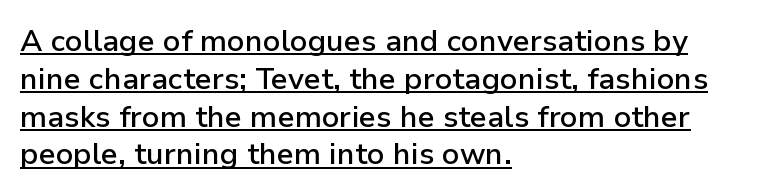
Q: Is the text bold? A: Semi-bold.
Q: Is the text italic (slanted)? A: No, it is upright.
Q: Is the typeface a serif or a sans-serif typeface? A: Sans-serif.
Q: Is the text underlined? A: Yes.
Q: How is the paragraph aligned? A: Left-aligned.
Q: Is the spacing between letters normal or unusually wide? A: Normal.
Q: Is the spacing between lines tight, normal or loose? A: Normal.
Q: Width (condensed, normal, or wide)? A: Normal.
Q: Stroke contrast? A: Low.
Q: x-height? A: Medium.
Q: Monospaced? A: No.
